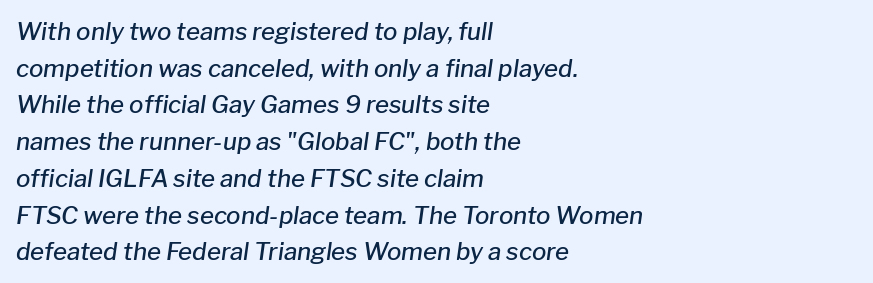
Check under the words: just untouched page. Its strokes are somewhat broadened, the hallmark of semibold type. Slanted lettering throughout. The vertical gap from one line to the next is medium. The horizontal fit of the characters is conventional and even.
